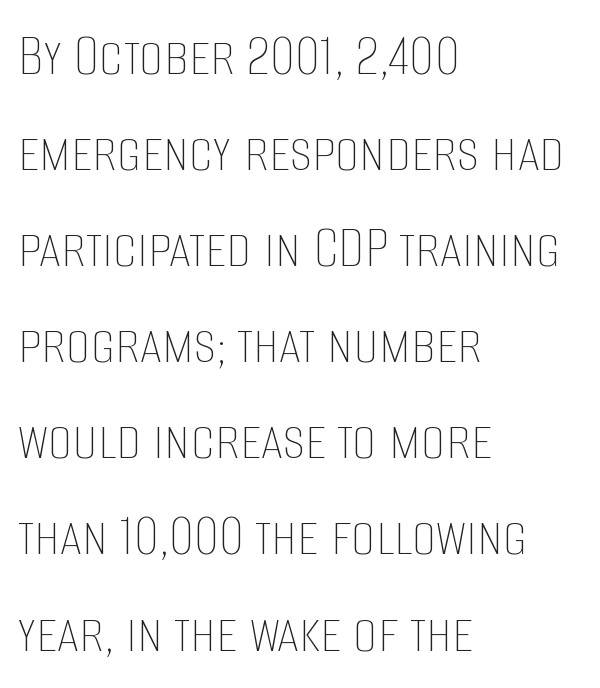
{"italic": "no", "bold": "no", "weight": "thin", "width": "condensed", "stroke_contrast": "low", "x_height": "large", "monospaced": "no", "underline": "no", "align": "left", "line_spacing": "normal", "line_spacing_ratio": 1.55, "letter_spacing": "normal", "letter_spacing_em": 0.0, "glyph_px": 62}
